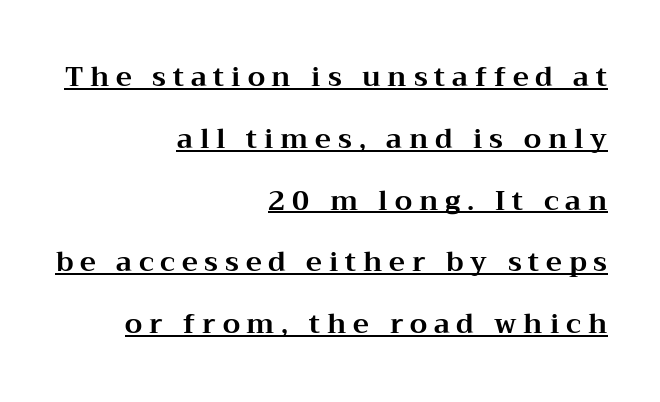
{"italic": "no", "bold": "yes", "underline": "yes", "align": "right", "line_spacing": "loose", "line_spacing_ratio": 2.29, "letter_spacing": "wide", "letter_spacing_em": 0.25, "glyph_px": 27}
